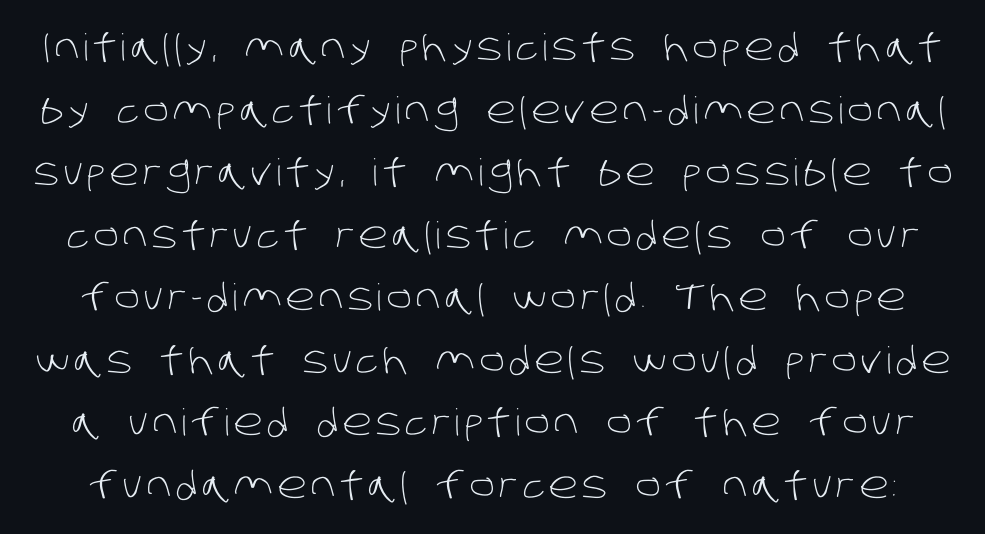
{"serif": "no", "bold": "no", "weight": "light", "width": "normal", "stroke_contrast": "low", "x_height": "large", "monospaced": "no", "underline": "no", "line_spacing": "normal", "line_spacing_ratio": 1.69, "glyph_px": 37}
